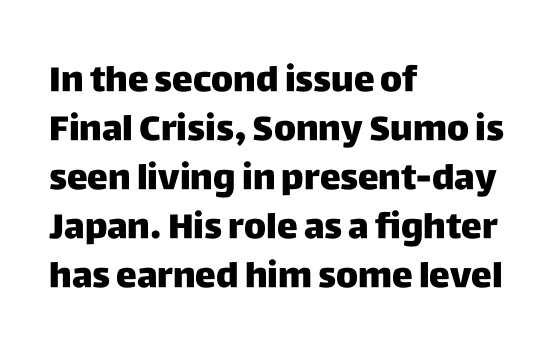
Q: Is the text italic (slanted)? A: No, it is upright.
Q: Is the typeface a serif or a sans-serif typeface? A: Sans-serif.
Q: Is the text underlined? A: No.
Q: How is the paragraph aligned? A: Left-aligned.
Q: Is the spacing between letters normal or unusually wide? A: Normal.
Q: Is the spacing between lines tight, normal or loose? A: Normal.
Q: Width (condensed, normal, or wide)? A: Normal.
Q: Stroke contrast? A: Low.
Q: x-height? A: Large.
Q: Monospaced? A: No.
